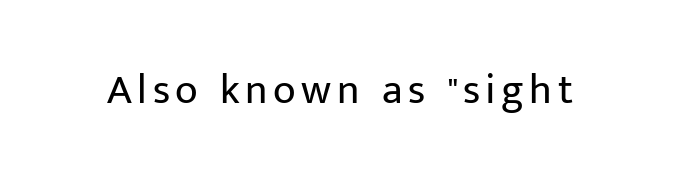
Q: Is the text bold? A: No.
Q: Is the text italic (slanted)? A: No, it is upright.
Q: Is the typeface a serif or a sans-serif typeface? A: Sans-serif.
Q: Is the text underlined? A: No.
Q: Width (condensed, normal, or wide)? A: Normal.
Q: Stroke contrast? A: Low.
Q: x-height? A: Medium.
Q: Monospaced? A: No.
